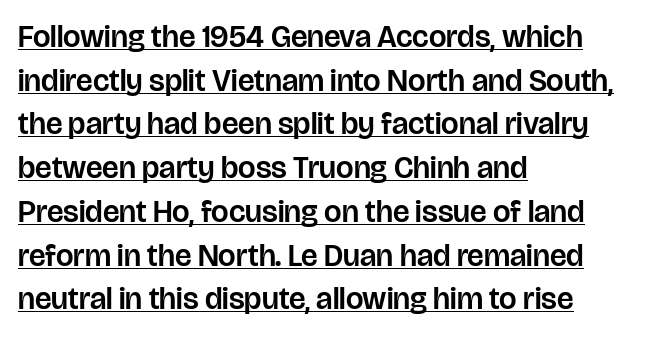
Where is the straight margin? On the left. The text was rendered using a sans face with plain stroke endings. The horizontal fit of the characters is conventional and even. The leading is moderate, giving the passage an even texture. This rendering features underlined lettering.
